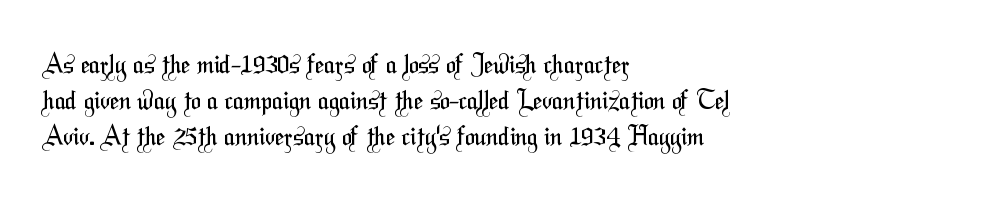
The image shows 26 px text type; set left-aligned, normal line spacing (1.39x), normal letter spacing, not underlined.
